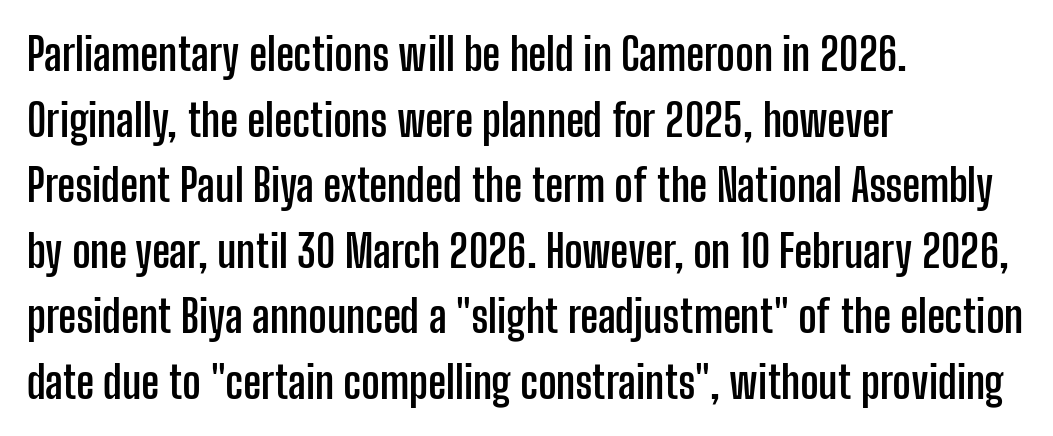
{"serif": "no", "italic": "no", "bold": "yes", "weight": "semibold", "width": "condensed", "stroke_contrast": "low", "x_height": "medium", "monospaced": "no", "underline": "no", "align": "left", "line_spacing": "normal", "line_spacing_ratio": 1.49, "letter_spacing": "normal", "letter_spacing_em": 0.0, "glyph_px": 44}
